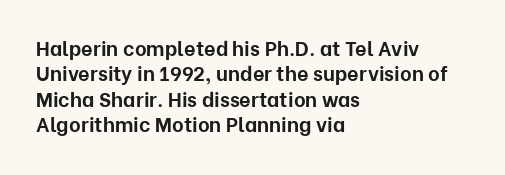
The image shows 20 px bold type, upright; set left-aligned, normal line spacing (1.27x), normal letter spacing, not underlined.
